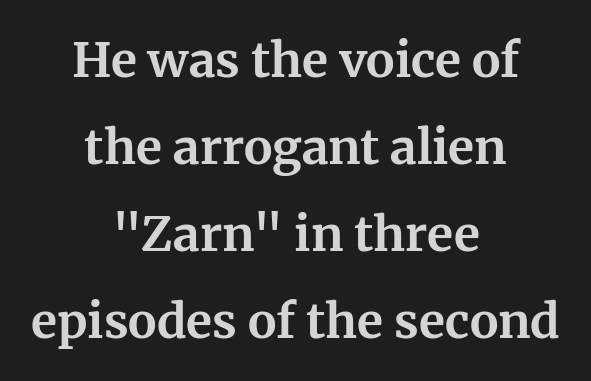
Q: Is the text bold? A: Yes.
Q: Is the text italic (slanted)? A: No, it is upright.
Q: Is the typeface a serif or a sans-serif typeface? A: Serif.
Q: Is the text underlined? A: No.
Q: How is the paragraph aligned? A: Centered.
Q: Is the spacing between letters normal or unusually wide? A: Normal.
Q: Width (condensed, normal, or wide)? A: Normal.
Q: Stroke contrast? A: Medium.
Q: x-height? A: Medium.
Q: Monospaced? A: No.
